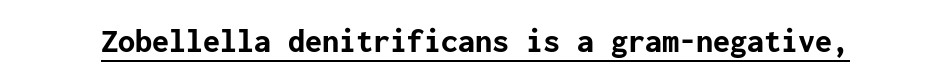
Q: Is the text bold? A: Yes.
Q: Is the text italic (slanted)? A: No, it is upright.
Q: Is the typeface a serif or a sans-serif typeface? A: Sans-serif.
Q: Is the text underlined? A: Yes.
Q: Is the spacing between letters normal or unusually wide? A: Normal.
Q: Width (condensed, normal, or wide)? A: Normal.
Q: Stroke contrast? A: Low.
Q: x-height? A: Medium.
